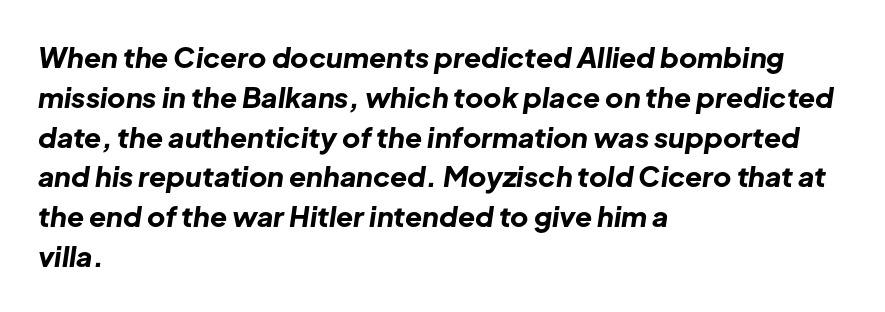
Q: Is the text bold? A: Yes.
Q: Is the text italic (slanted)? A: Yes, it leans right by about 8 degrees.
Q: Is the text underlined? A: No.
Q: How is the paragraph aligned? A: Left-aligned.
Q: Is the spacing between letters normal or unusually wide? A: Normal.
Q: Is the spacing between lines tight, normal or loose? A: Normal.
Q: Width (condensed, normal, or wide)? A: Normal.
Q: Stroke contrast? A: Low.
Q: x-height? A: Medium.
Q: Monospaced? A: No.
